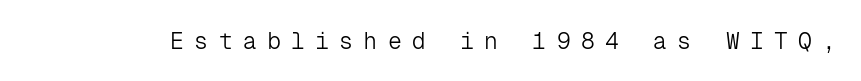
{"italic": "no", "bold": "no", "underline": "no", "letter_spacing": "wide", "letter_spacing_em": 0.45, "glyph_px": 23}
